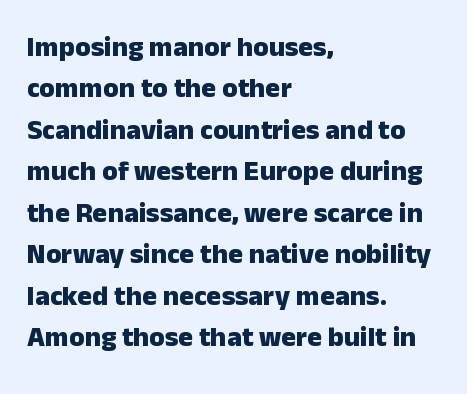
Q: Is the text bold? A: Yes.
Q: Is the text italic (slanted)? A: No, it is upright.
Q: Is the typeface a serif or a sans-serif typeface? A: Sans-serif.
Q: Is the text underlined? A: No.
Q: How is the paragraph aligned? A: Left-aligned.
Q: Is the spacing between letters normal or unusually wide? A: Normal.
Q: Is the spacing between lines tight, normal or loose? A: Normal.
Q: Width (condensed, normal, or wide)? A: Normal.
Q: Stroke contrast? A: Low.
Q: x-height? A: Medium.
Q: Monospaced? A: No.
